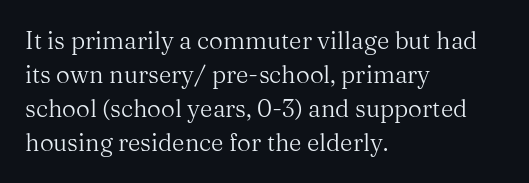
{"italic": "no", "bold": "no", "underline": "no", "align": "left", "line_spacing": "normal", "line_spacing_ratio": 1.41, "letter_spacing": "normal", "letter_spacing_em": 0.0, "glyph_px": 24}
